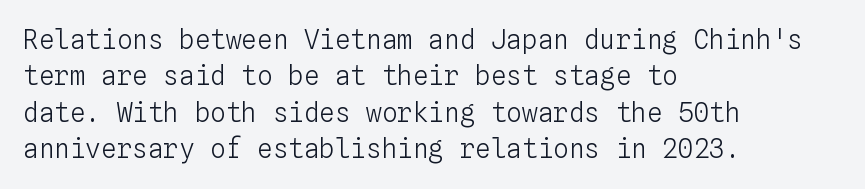
{"italic": "no", "bold": "no", "underline": "no", "align": "left", "line_spacing": "normal", "line_spacing_ratio": 1.4, "letter_spacing": "normal", "letter_spacing_em": 0.0, "glyph_px": 26}
